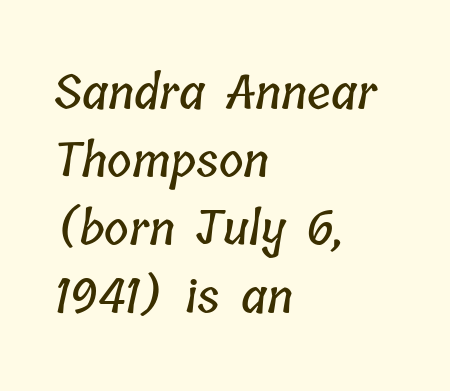
{"width": "condensed", "stroke_contrast": "low", "x_height": "medium", "monospaced": "no", "underline": "no", "align": "left", "line_spacing": "normal", "line_spacing_ratio": 1.45, "letter_spacing": "normal", "letter_spacing_em": 0.0, "glyph_px": 47}
